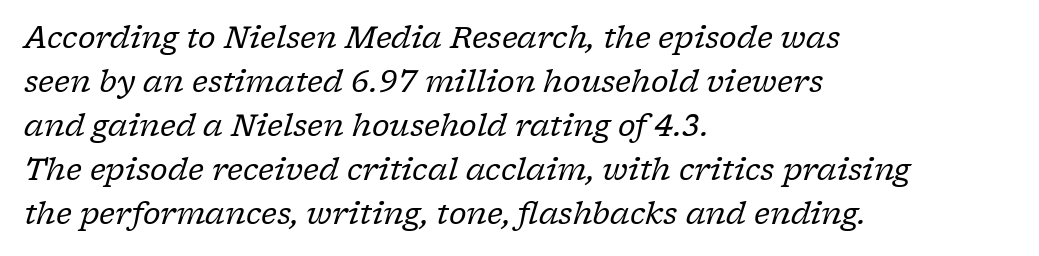
Default kerning and tracking; the words read as compact shapes. A typesetter would mark this as italic. The space directly below the letters is spotless. Is the stroke heavy? The answer is a plain regular-or-lighter. The text block is weighted toward the left margin, trailing off unevenly rightward.
